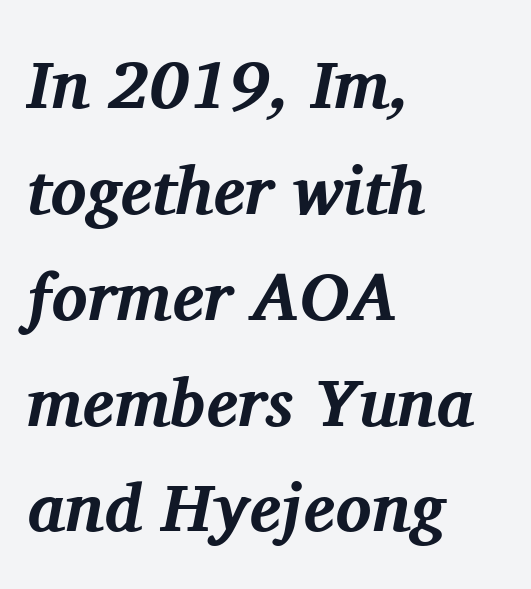
Q: Is the text bold? A: Yes.
Q: Is the text italic (slanted)? A: Yes, it leans right by about 11 degrees.
Q: Is the typeface a serif or a sans-serif typeface? A: Serif.
Q: Is the text underlined? A: No.
Q: How is the paragraph aligned? A: Left-aligned.
Q: Is the spacing between letters normal or unusually wide? A: Normal.
Q: Is the spacing between lines tight, normal or loose? A: Normal.
Q: Width (condensed, normal, or wide)? A: Normal.
Q: Stroke contrast? A: Medium.
Q: x-height? A: Medium.
Q: Monospaced? A: No.
